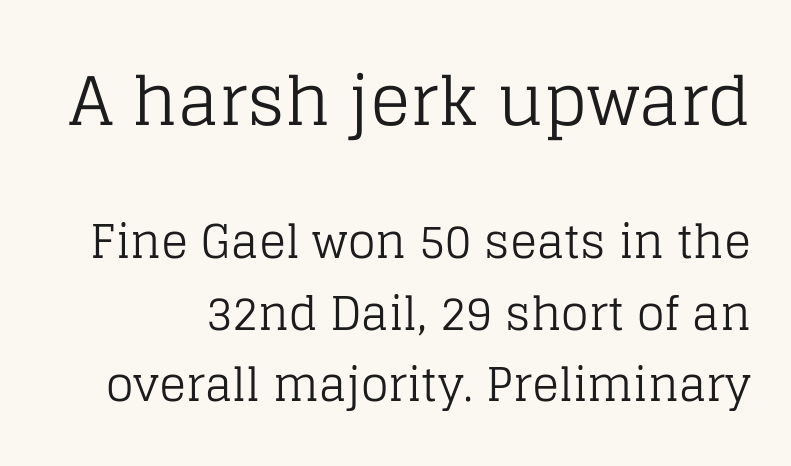
You could not count columns in this text — the font is proportionally spaced. The string is rendered with underlining switched off. One glance says typical: line gaps are just what's usual. The passage shown is typeset with a serif family. The lettering stays uniformly vertical, giving the passage a roman look.
